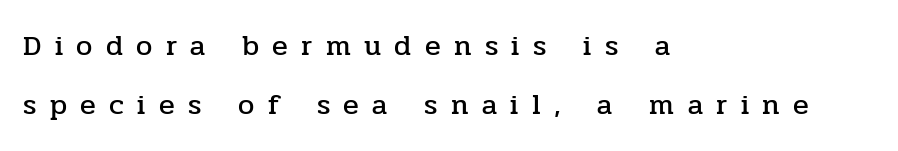
Q: Is the text italic (slanted)? A: No, it is upright.
Q: Is the typeface a serif or a sans-serif typeface? A: Serif.
Q: Is the text underlined? A: No.
Q: How is the paragraph aligned? A: Left-aligned.
Q: Is the spacing between letters normal or unusually wide? A: Unusually wide.
Q: Is the spacing between lines tight, normal or loose? A: Loose.
Q: Width (condensed, normal, or wide)? A: Normal.
Q: Stroke contrast? A: Low.
Q: x-height? A: Medium.
Q: Monospaced? A: No.
